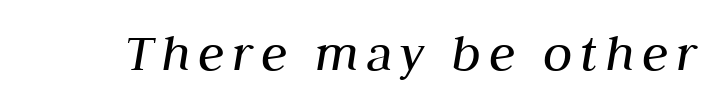
The image shows 54 px regular-weight type, italic (leaning right); set not underlined; medium stroke contrast and a medium x-height.
